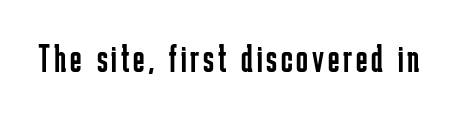
{"serif": "no", "italic": "no", "bold": "no", "weight": "regular", "width": "condensed", "stroke_contrast": "low", "x_height": "medium", "monospaced": "no", "underline": "no", "glyph_px": 39}
